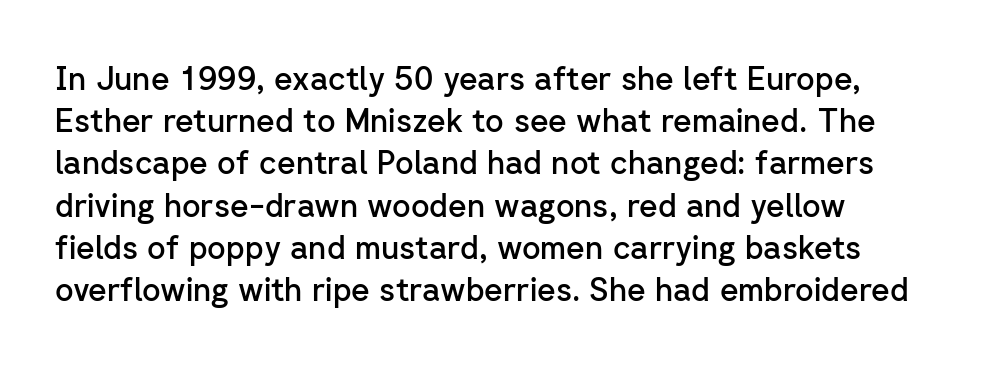
{"serif": "no", "italic": "no", "bold": "semi", "weight": "semibold", "width": "normal", "stroke_contrast": "low", "x_height": "medium", "monospaced": "no", "underline": "no", "line_spacing": "normal", "line_spacing_ratio": 1.32, "letter_spacing": "normal", "letter_spacing_em": 0.0, "glyph_px": 32}
